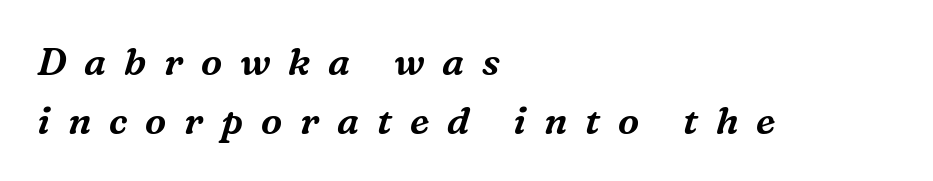
{"serif": "yes", "italic": "yes", "lean": "right", "slant_degrees": 16, "width": "normal", "stroke_contrast": "medium", "x_height": "medium", "monospaced": "no", "underline": "no", "align": "left", "line_spacing": "normal", "line_spacing_ratio": 1.55, "letter_spacing": "wide", "letter_spacing_em": 0.47, "glyph_px": 38}
